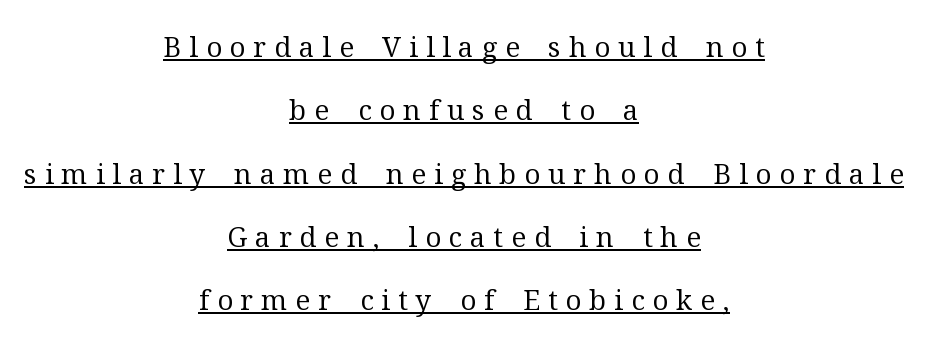
{"serif": "yes", "italic": "no", "bold": "no", "weight": "regular", "width": "normal", "stroke_contrast": "medium", "x_height": "medium", "monospaced": "no", "underline": "yes", "align": "center", "line_spacing": "loose", "line_spacing_ratio": 2.26, "letter_spacing": "wide", "letter_spacing_em": 0.28, "glyph_px": 28}
